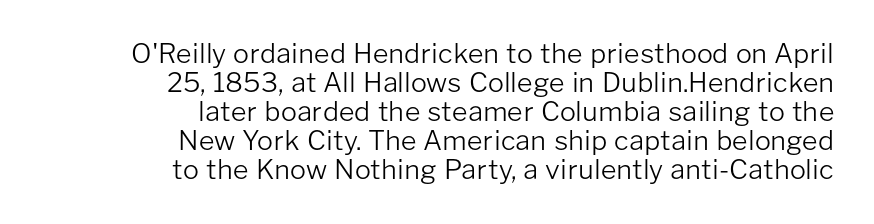
The image shows 27 px text type, upright; set right-aligned, tight line spacing (1.07x), normal letter spacing, not underlined.
